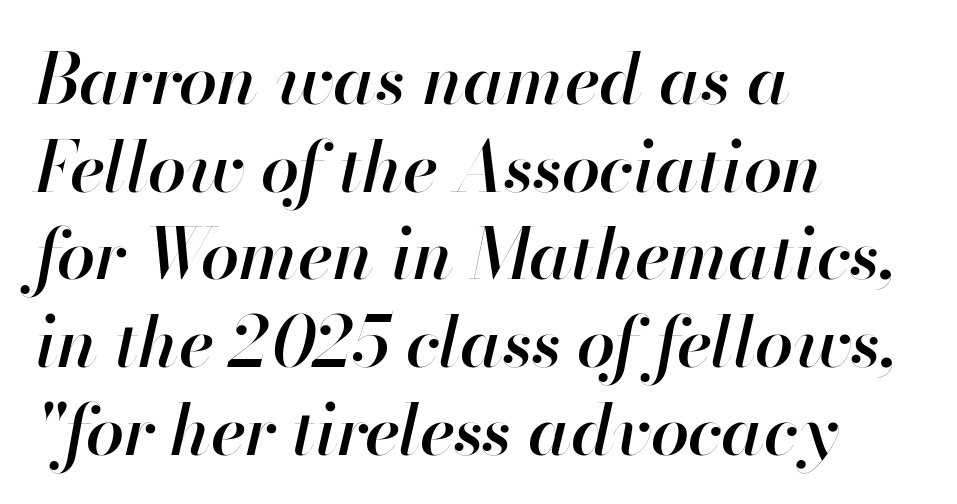
The face used here is a semibold: visibly heavier than regular, lighter than bold. Layout note: lines flush left. These lines sit exactly where default settings would place them. Standard letterfit; no display-style spreading of the glyphs. If you drew a line through each stem, it would be angled.
